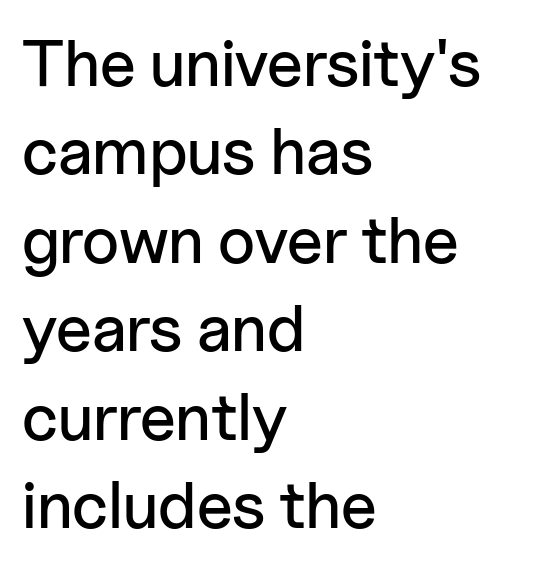
Q: Is the text italic (slanted)? A: No, it is upright.
Q: Is the typeface a serif or a sans-serif typeface? A: Sans-serif.
Q: Is the text underlined? A: No.
Q: How is the paragraph aligned? A: Left-aligned.
Q: Is the spacing between letters normal or unusually wide? A: Normal.
Q: Is the spacing between lines tight, normal or loose? A: Normal.
Q: Width (condensed, normal, or wide)? A: Normal.
Q: Stroke contrast? A: Low.
Q: x-height? A: Medium.
Q: Monospaced? A: No.
